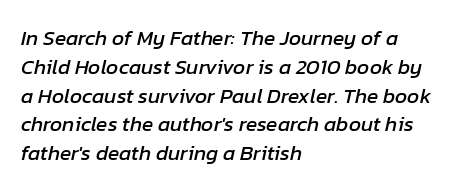
{"italic": "yes", "lean": "right", "slant_degrees": 12, "underline": "no", "align": "left", "line_spacing": "normal", "line_spacing_ratio": 1.37, "letter_spacing": "normal", "letter_spacing_em": 0.0, "glyph_px": 21}
